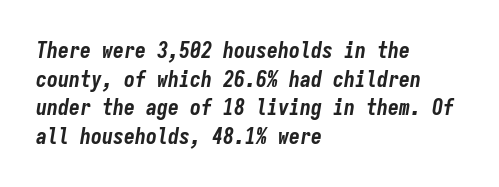
Q: Is the text bold? A: Yes.
Q: Is the text italic (slanted)? A: Yes, it leans right by about 9 degrees.
Q: Is the text underlined? A: No.
Q: How is the paragraph aligned? A: Left-aligned.
Q: Is the spacing between letters normal or unusually wide? A: Normal.
Q: Is the spacing between lines tight, normal or loose? A: Normal.
